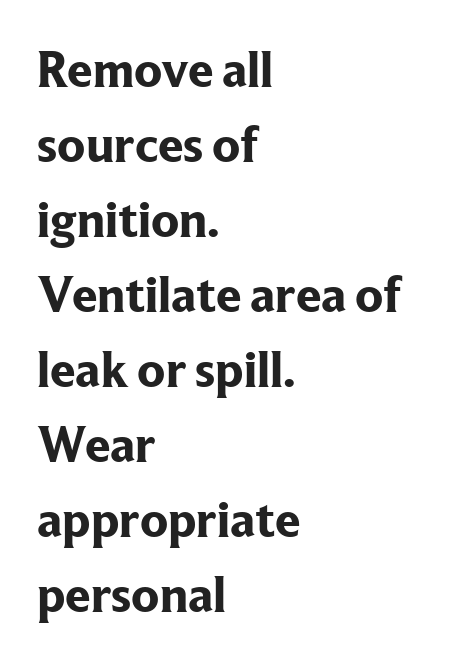
{"serif": "yes", "italic": "no", "bold": "yes", "weight": "bold", "width": "normal", "stroke_contrast": "low", "x_height": "medium", "monospaced": "no", "underline": "no", "align": "left", "line_spacing": "normal", "line_spacing_ratio": 1.47, "letter_spacing": "normal", "letter_spacing_em": 0.0, "glyph_px": 51}
